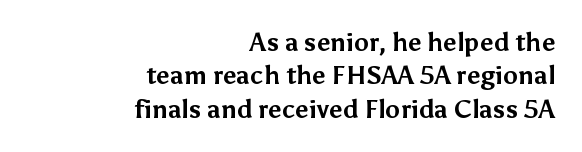
You'd pick this weight for a headline — it's a proper bold. Type without underlining. Standard letterfit; no display-style spreading of the glyphs. The rendering uses a moderate line-height, typical for paragraphs. These lines stack with their right ends in a neat column.
